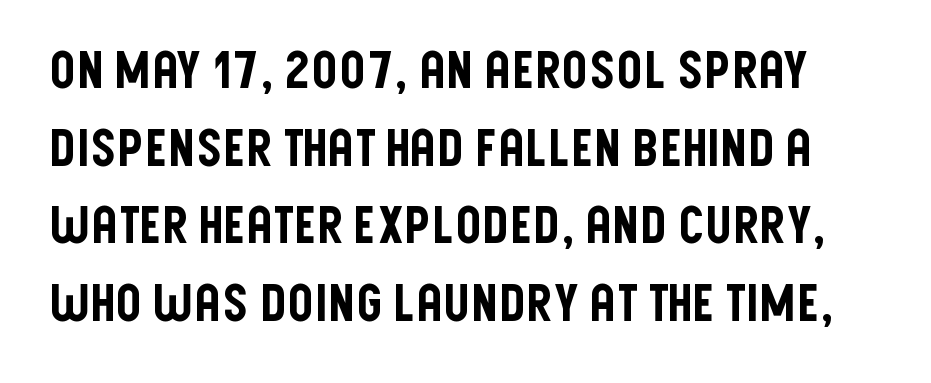
The image shows 51 px condensed sans-serif type, upright; set normal line spacing (1.52x), normal letter spacing, not underlined; low stroke contrast and a large x-height.
